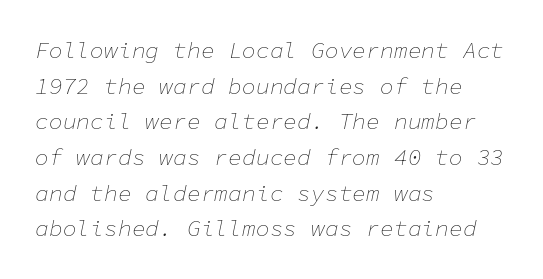
{"italic": "yes", "lean": "right", "slant_degrees": 11, "bold": "no", "underline": "no", "align": "left", "line_spacing": "normal", "line_spacing_ratio": 1.55, "letter_spacing": "normal", "letter_spacing_em": 0.0, "glyph_px": 23}
